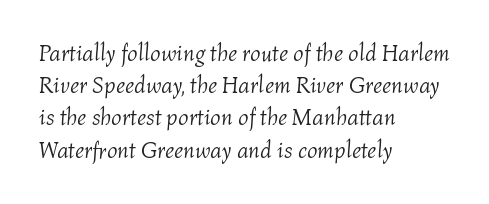
{"italic": "yes", "lean": "right", "slant_degrees": 4, "bold": "no", "underline": "no", "align": "left", "line_spacing": "normal", "line_spacing_ratio": 1.4, "letter_spacing": "normal", "letter_spacing_em": 0.0, "glyph_px": 23}
